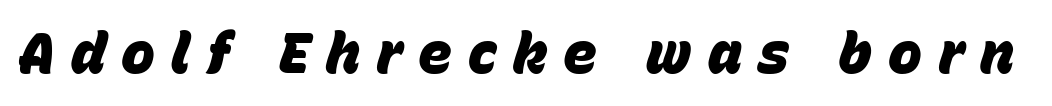
Q: Is the text bold? A: Yes.
Q: Is the text italic (slanted)? A: Yes, it leans right by about 15 degrees.
Q: Is the text underlined? A: No.
Q: Is the spacing between letters normal or unusually wide? A: Unusually wide.
Q: Width (condensed, normal, or wide)? A: Normal.
Q: Stroke contrast? A: Low.
Q: x-height? A: Large.
Q: Monospaced? A: No.
